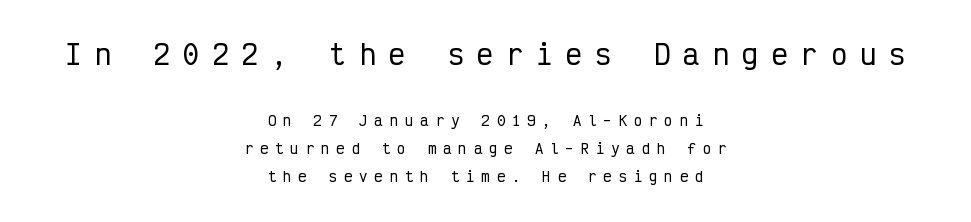
{"italic": "no", "underline": "no", "align": "center", "line_spacing": "loose", "line_spacing_ratio": 1.99, "letter_spacing": "wide", "letter_spacing_em": 0.49, "larger_block": "first", "size_ratio": 1.93, "glyph_px": 27}
